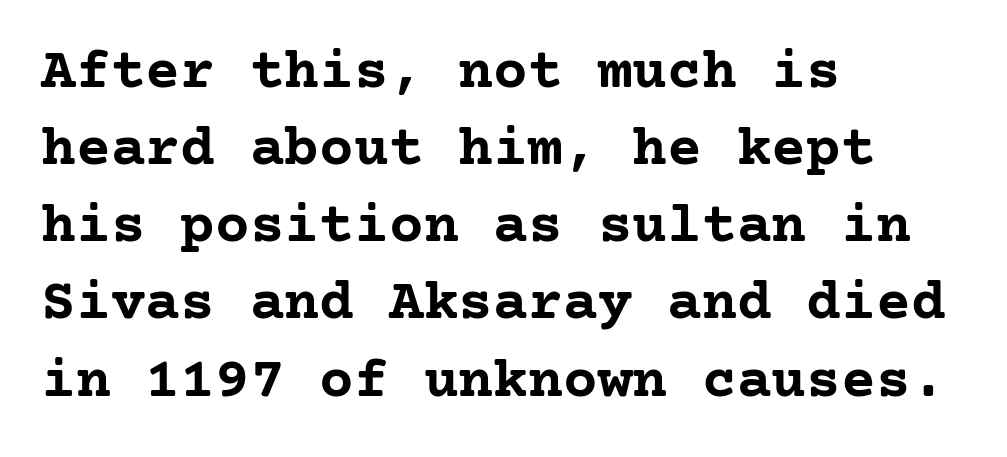
Q: Is the text bold? A: Yes.
Q: Is the text italic (slanted)? A: No, it is upright.
Q: Is the typeface a serif or a sans-serif typeface? A: Serif.
Q: Is the text underlined? A: No.
Q: How is the paragraph aligned? A: Left-aligned.
Q: Is the spacing between letters normal or unusually wide? A: Normal.
Q: Is the spacing between lines tight, normal or loose? A: Normal.
Q: Width (condensed, normal, or wide)? A: Normal.
Q: Stroke contrast? A: Low.
Q: x-height? A: Medium.
